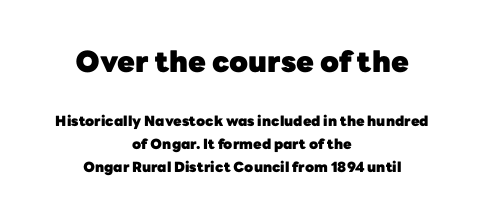
{"serif": "no", "italic": "no", "bold": "yes", "weight": "heavy", "width": "normal", "stroke_contrast": "low", "x_height": "medium", "monospaced": "no", "underline": "no", "align": "center", "line_spacing": "normal", "line_spacing_ratio": 1.64, "letter_spacing": "normal", "letter_spacing_em": 0.0, "larger_block": "first", "size_ratio": 2.07, "glyph_px": 29}
